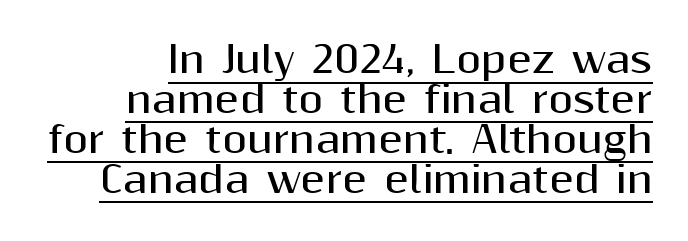
As a designer I'd log this as weight 700, bold. Observe the absence of serifs on each vertical stroke in this sample. A typesetter would call this proportional, since set widths differ per character. Looks like someone drew a line under every word here. The lettering holds an erect, upright posture throughout.
